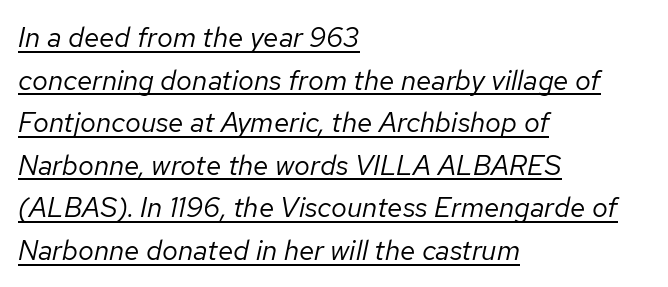
The image shows 28 px regular-weight type, italic (leaning right); set left-aligned, normal line spacing (1.52x), normal letter spacing, underlined; low stroke contrast and a medium x-height.
